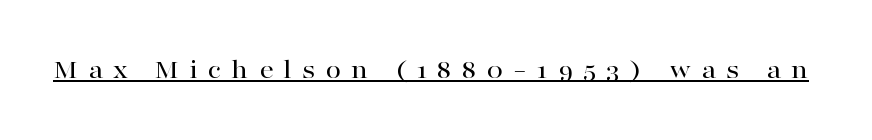
I'd call this a serif setting — the letters wear small feet. These lines are rendered in a variable-pitch font. The type sits square on the baseline with zero lean. Characters follow at a spacing far wider than the type designer built in. You can see a thin bar hugging the bottom of the glyphs.
